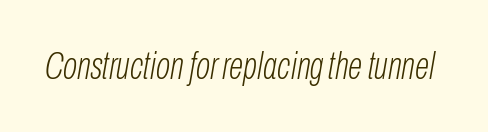
The image shows 38 px light, condensed type, italic (leaning right); set normal letter spacing, not underlined; low stroke contrast and a medium x-height.
